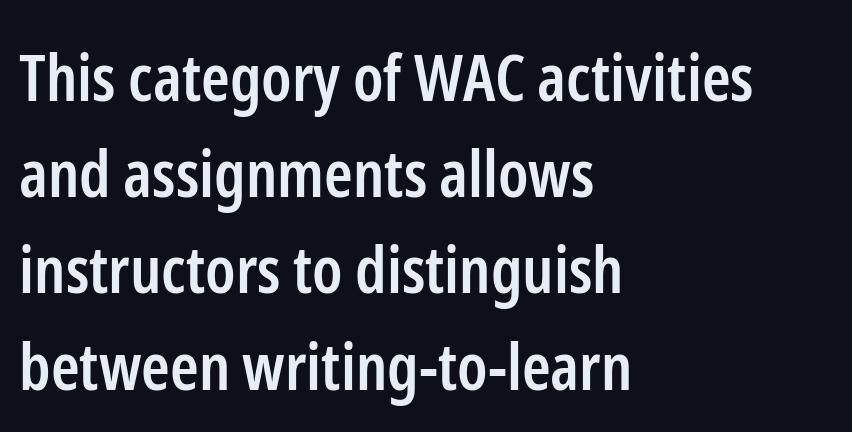
The image shows 65 px semibold, condensed sans-serif type, upright; set left-aligned, normal line spacing (1.48x), normal letter spacing, not underlined; low stroke contrast and a medium x-height.
